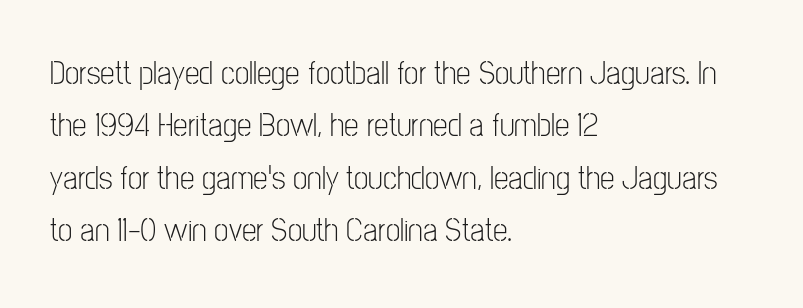
{"serif": "no", "italic": "no", "bold": "no", "weight": "light", "width": "condensed", "stroke_contrast": "low", "x_height": "medium", "monospaced": "no", "underline": "no", "align": "left", "line_spacing": "normal", "line_spacing_ratio": 1.59, "letter_spacing": "normal", "letter_spacing_em": 0.0, "glyph_px": 33}
